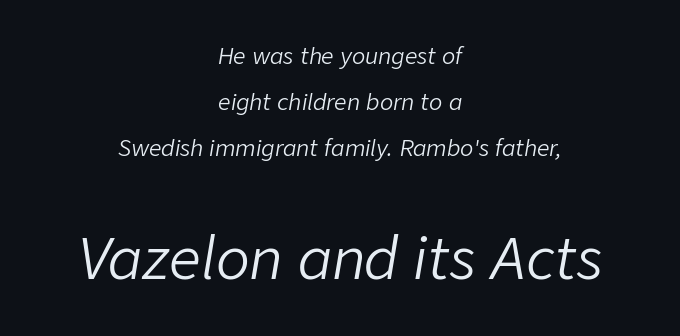
The image shows 56 px light type, italic (leaning right); set centered, loose line spacing (2.1x), normal letter spacing, not underlined; the second (bottom) block is 2.55x larger; low stroke contrast and a medium x-height.
